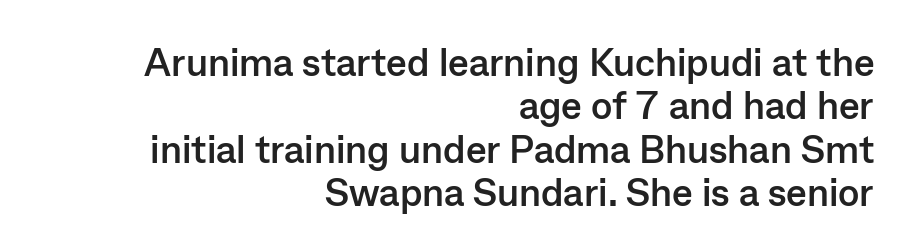
{"serif": "no", "italic": "no", "bold": "yes", "weight": "semibold", "width": "normal", "stroke_contrast": "low", "x_height": "medium", "monospaced": "no", "underline": "no", "align": "right", "line_spacing": "tight", "line_spacing_ratio": 1.11, "letter_spacing": "normal", "letter_spacing_em": 0.0, "glyph_px": 39}
